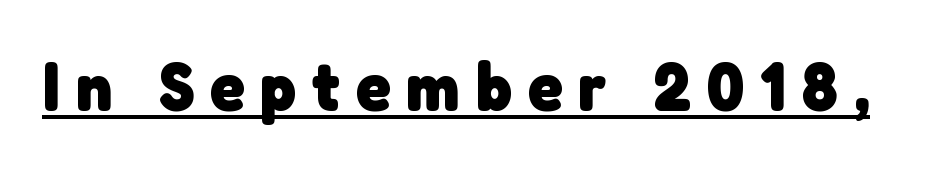
{"serif": "no", "bold": "yes", "weight": "heavy", "width": "normal", "stroke_contrast": "low", "x_height": "medium", "monospaced": "no", "underline": "yes", "letter_spacing": "wide", "letter_spacing_em": 0.23, "glyph_px": 69}
